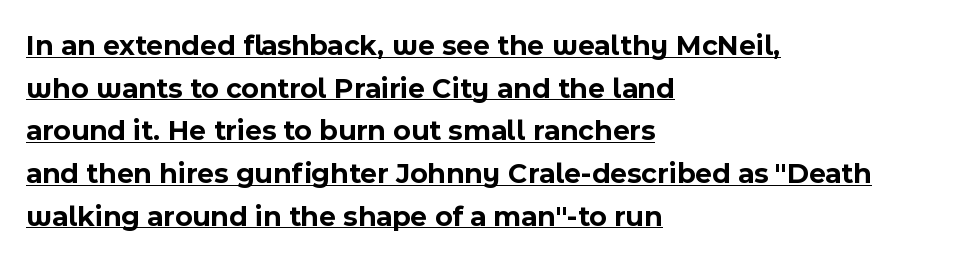
{"serif": "no", "italic": "no", "bold": "yes", "weight": "bold", "width": "normal", "x_height": "medium", "monospaced": "no", "underline": "yes", "align": "left", "line_spacing": "normal", "line_spacing_ratio": 1.47, "letter_spacing": "normal", "letter_spacing_em": 0.0, "glyph_px": 29}
